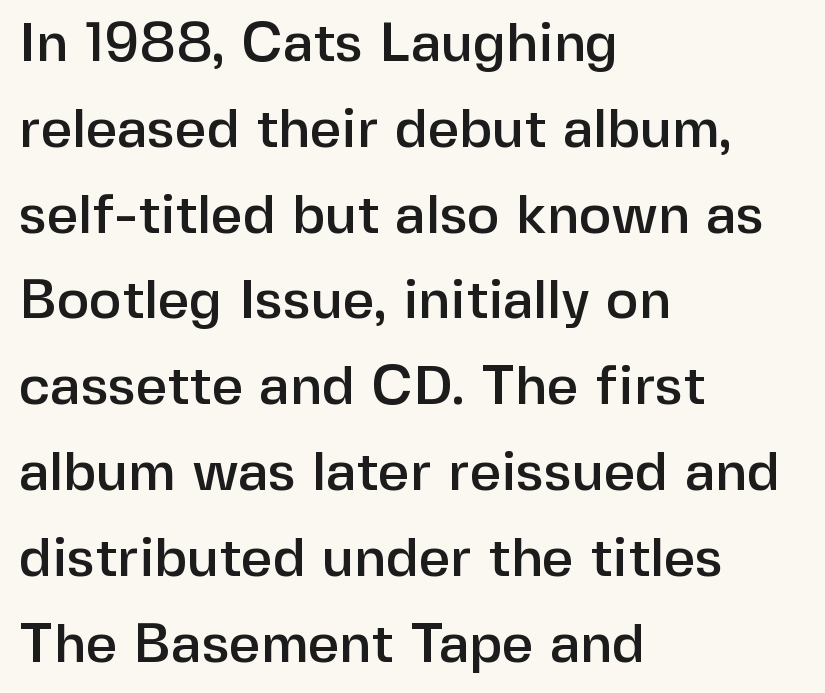
{"serif": "no", "italic": "no", "width": "normal", "stroke_contrast": "low", "x_height": "medium", "monospaced": "no", "underline": "no", "align": "left", "line_spacing": "normal", "line_spacing_ratio": 1.56, "letter_spacing": "normal", "letter_spacing_em": 0.0, "glyph_px": 55}
